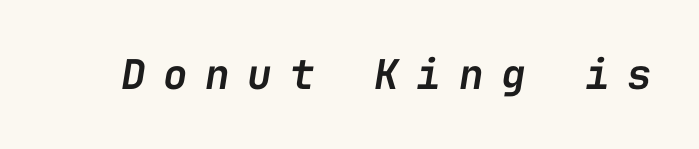
The image shows 41 px semibold type, italic (leaning right), monospaced; set unusually wide letter spacing (+0.43 em), not underlined; low stroke contrast and a medium x-height.
